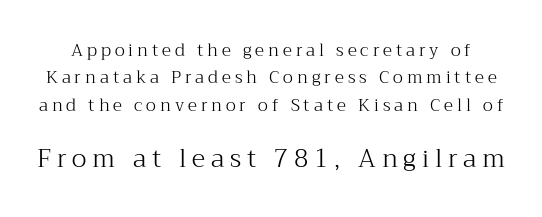
This rendering widens character spacing well past its baseline value. Every stem runs plumb, perpendicular to the baseline. Leading matches the norm, producing a regular column. The lower block of text is set noticeably larger than the block above it. Beneath every word, the page is bare. Heft: none added — not bold.
